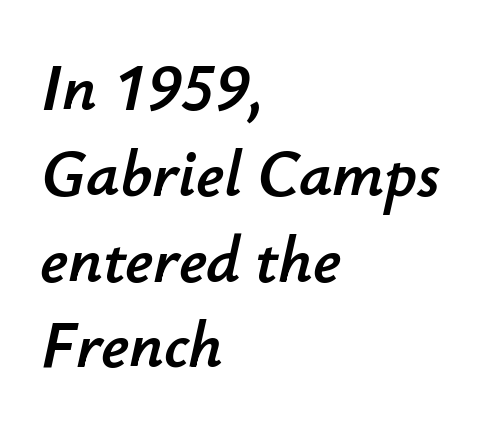
The gap between lines stays unmarked. The rendering uses a moderate line-height, typical for paragraphs. Looking at the ascenders, they clearly lean. The letters advance in unequal steps, a hallmark of proportional type. Between one letter and the next there's only the usual sliver of space. Teacher's note: observe the even left margin — that is flush-left alignment.
